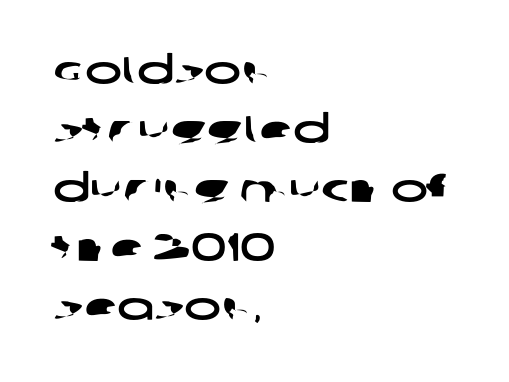
Nothing unusual about the tracking: characters are spaced as the font intends. Do the characters align in a grid? No, the font is proportional. One-word summary of the alignment: left. Regular leading. This is sans-serif lettering, the kind often seen on screens and signage.
